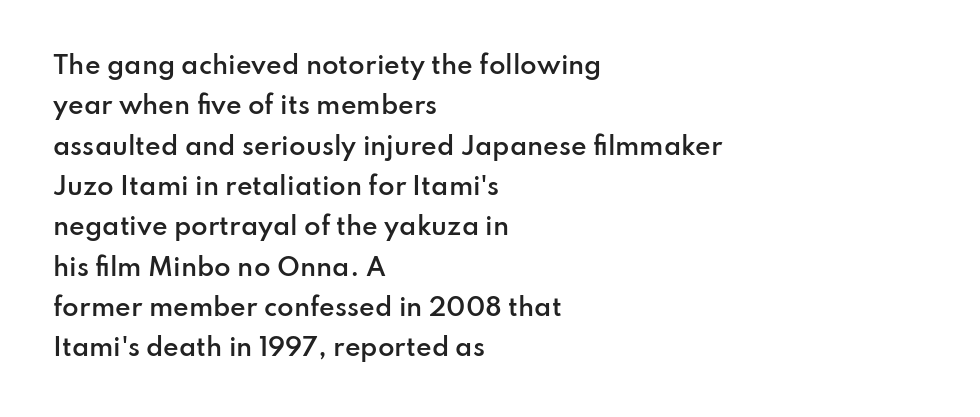
The image shows 24 px text type, upright; set left-aligned, normal line spacing (1.68x), normal letter spacing, not underlined.
